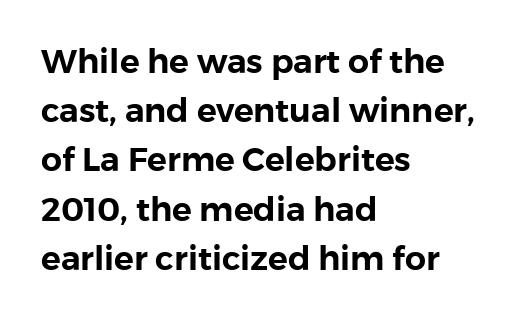
The image shows 33 px sans-serif type, upright; set left-aligned, normal line spacing (1.49x), normal letter spacing, not underlined; a medium x-height.
